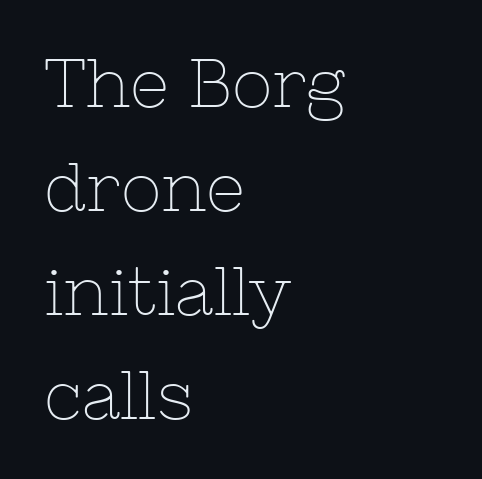
The type family on display is of the serif kind. The line-height multiplier appears to be the usual default. Proportional: the letters do not fall into vertical columns. It's the straight-up-and-down kind of type. Anything drawn beneath the words? Only blank space.
